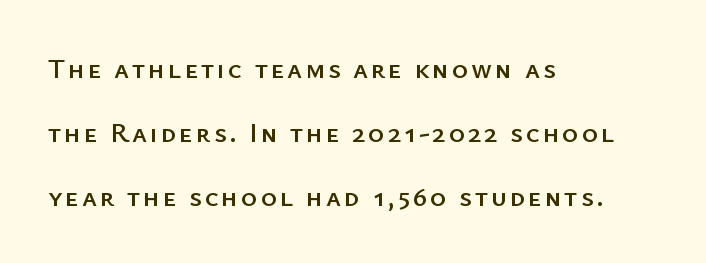
{"serif": "no", "italic": "no", "width": "normal", "stroke_contrast": "low", "x_height": "medium", "monospaced": "no", "underline": "no", "align": "left", "line_spacing": "loose", "line_spacing_ratio": 2.28, "glyph_px": 28}
